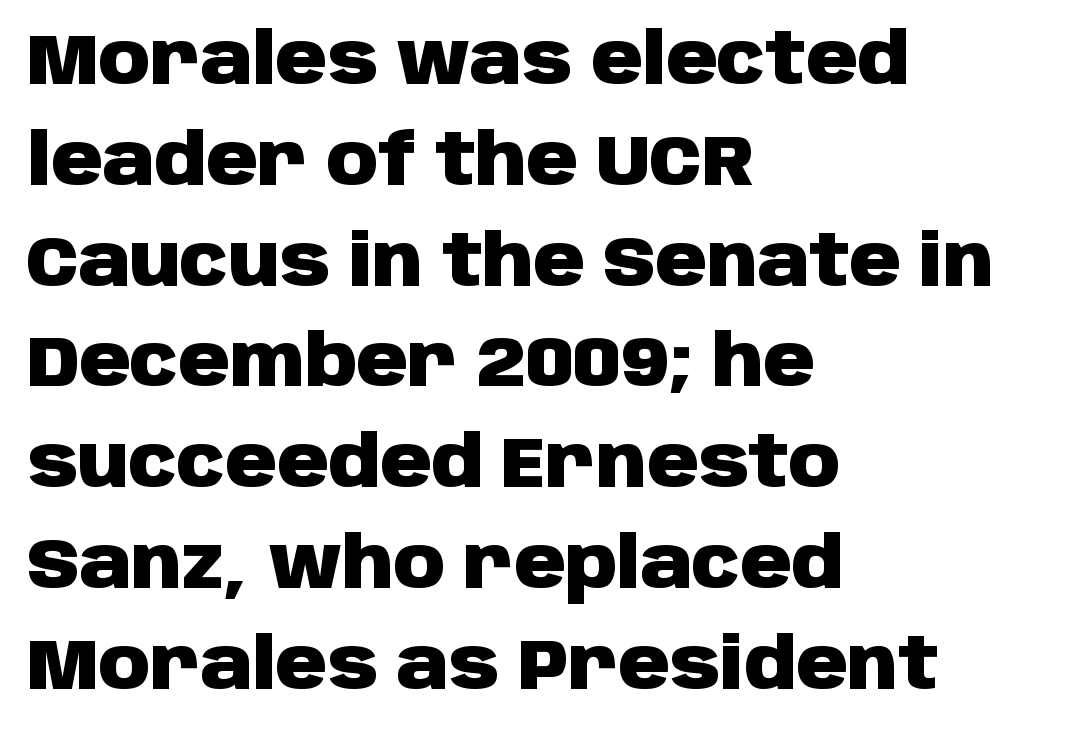
The image shows 71 px heavy sans-serif type, upright; set left-aligned, normal line spacing (1.42x), normal letter spacing, not underlined; low stroke contrast and a large x-height.
